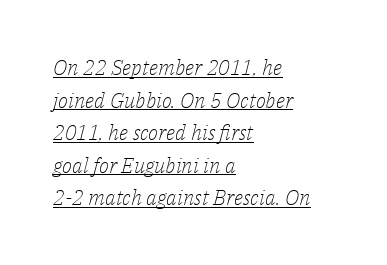
The image shows 21 px text type, italic (leaning right); set left-aligned, normal line spacing (1.55x), normal letter spacing, underlined.
